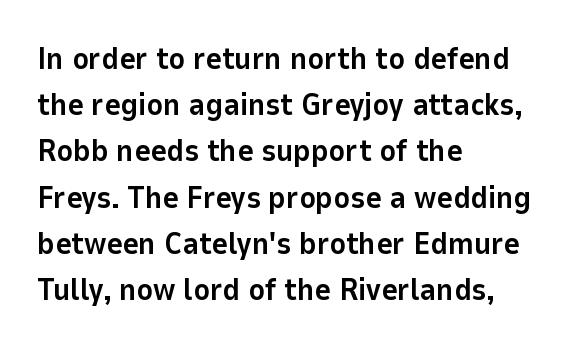
The image shows 31 px bold sans-serif type, upright; set left-aligned, normal line spacing (1.49x), normal letter spacing, not underlined; low stroke contrast and a medium x-height.
